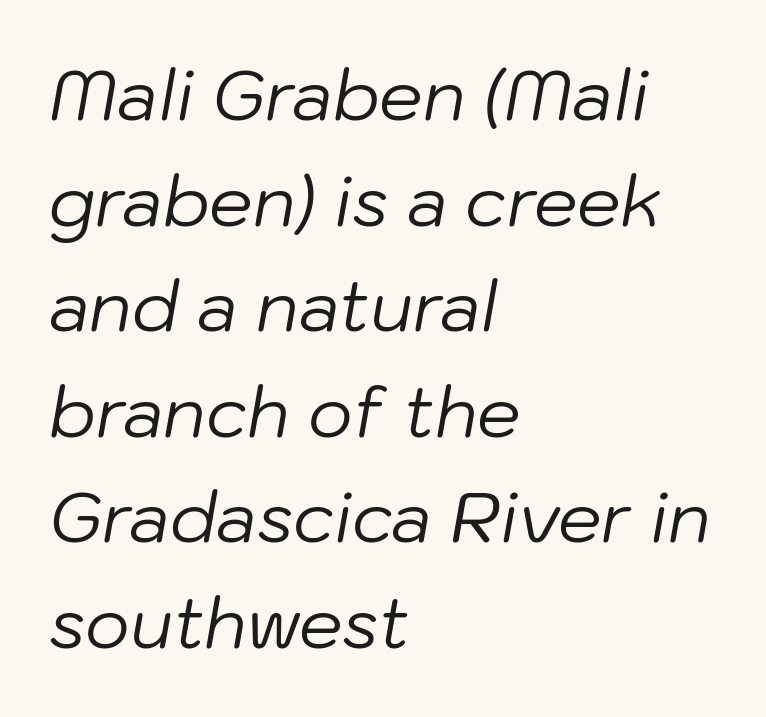
Line beginnings align vertically; line endings do not. No extra tracking has been applied to these lines. This sample keeps an unexceptional amount of space between lines. The letterforms sit at book weight or below. The area under the type is left untouched.
